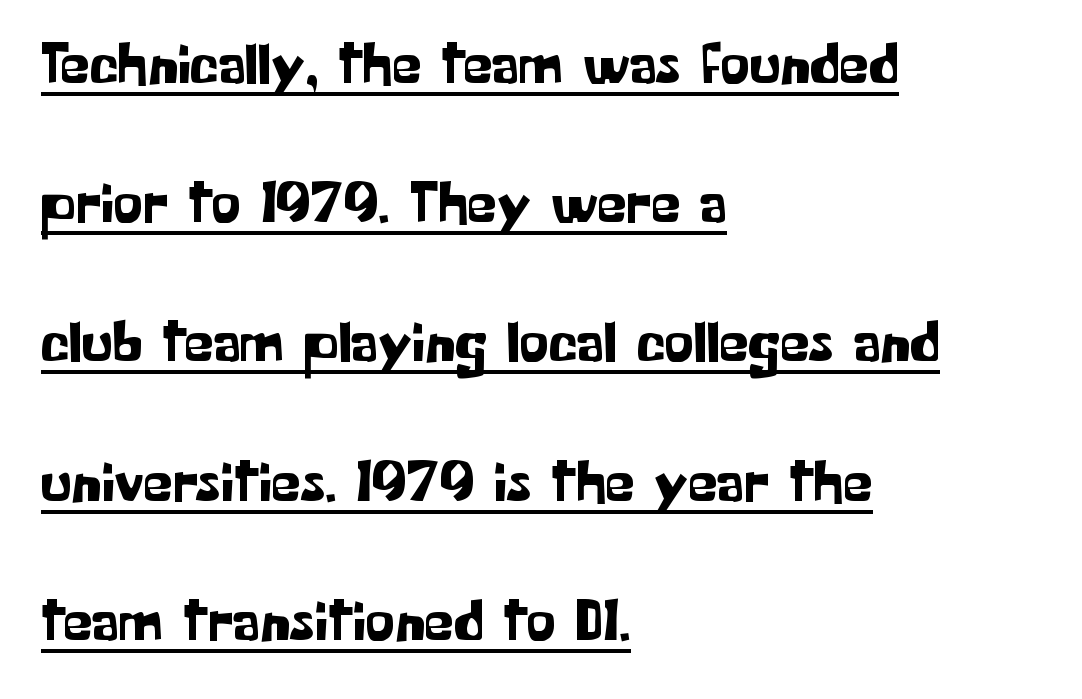
The image shows 59 px sans-serif type, upright; set left-aligned, loose line spacing (2.36x), normal letter spacing, underlined; low stroke contrast and a medium x-height.
